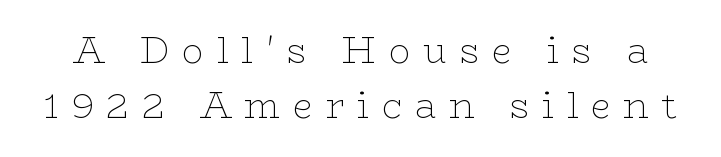
Q: Is the text bold? A: No.
Q: Is the text italic (slanted)? A: No, it is upright.
Q: Is the typeface a serif or a sans-serif typeface? A: Serif.
Q: Is the text underlined? A: No.
Q: Is the spacing between letters normal or unusually wide? A: Unusually wide.
Q: Is the spacing between lines tight, normal or loose? A: Normal.
Q: Width (condensed, normal, or wide)? A: Wide.
Q: Stroke contrast? A: Low.
Q: x-height? A: Medium.
Q: Monospaced? A: No.
